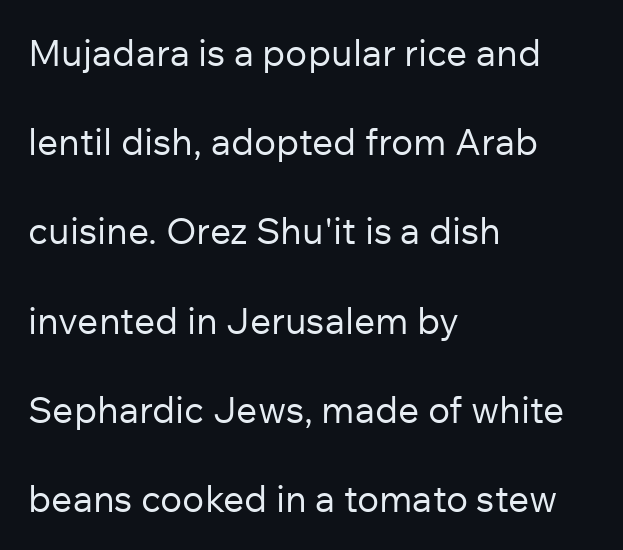
Q: Is the text bold? A: No.
Q: Is the text italic (slanted)? A: No, it is upright.
Q: Is the typeface a serif or a sans-serif typeface? A: Sans-serif.
Q: Is the text underlined? A: No.
Q: How is the paragraph aligned? A: Left-aligned.
Q: Is the spacing between letters normal or unusually wide? A: Normal.
Q: Is the spacing between lines tight, normal or loose? A: Loose.
Q: Width (condensed, normal, or wide)? A: Normal.
Q: Stroke contrast? A: Low.
Q: x-height? A: Medium.
Q: Monospaced? A: No.
